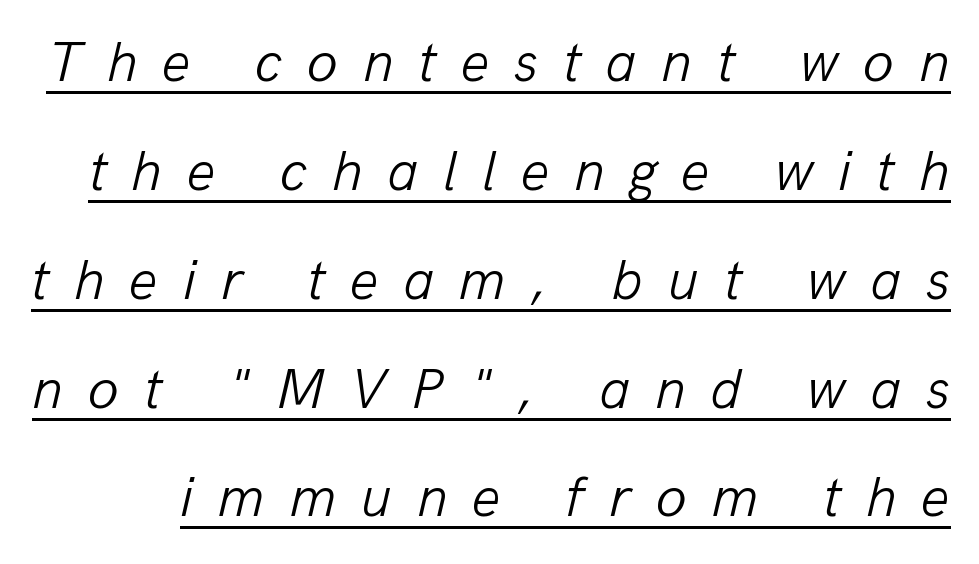
Q: Is the text bold? A: No.
Q: Is the text italic (slanted)? A: Yes, it leans right by about 13 degrees.
Q: Is the text underlined? A: Yes.
Q: Is the spacing between letters normal or unusually wide? A: Unusually wide.
Q: Is the spacing between lines tight, normal or loose? A: Loose.
Q: Width (condensed, normal, or wide)? A: Normal.
Q: Stroke contrast? A: Low.
Q: x-height? A: Medium.
Q: Monospaced? A: No.
